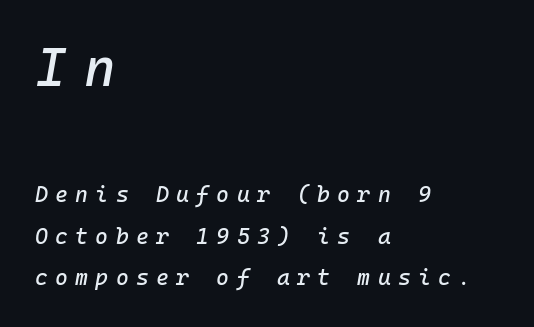
The composition opens big and finishes small. The passage shown is typed in a monospace face where columns stay perfectly aligned. Whoever set this chose breathing room over compactness in the vertical rhythm. Tracking here is generous; glyphs stand well apart from one another. Unmarked baselines from the first word to the last. Alignment: flush left.
